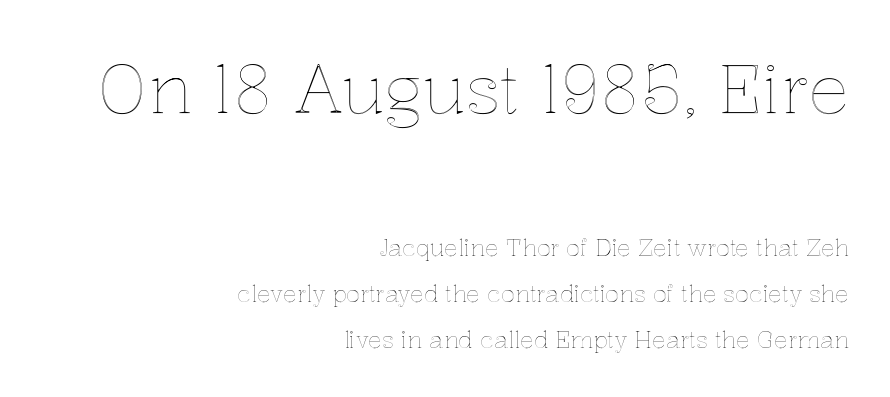
{"italic": "no", "width": "normal", "x_height": "medium", "monospaced": "no", "underline": "no", "align": "right", "line_spacing": "loose", "line_spacing_ratio": 2.0, "letter_spacing": "normal", "letter_spacing_em": 0.0, "larger_block": "first", "size_ratio": 2.96, "glyph_px": 68}
